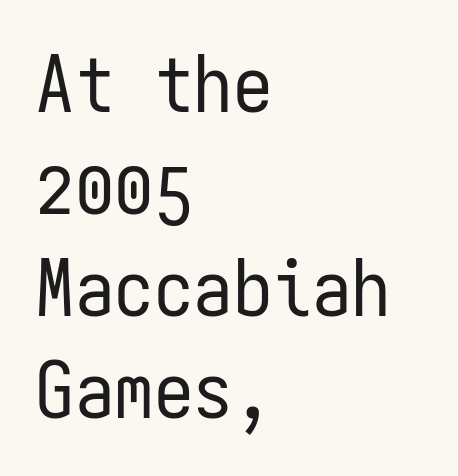
No feet cap the strokes, marking this as sans-serif type. Is there any slant? The stems are plumb. Baseline-to-baseline distance is the conventional proportion of letter height. Leftover space on each line is placed entirely after the last word. Characters follow at the spacing the type designer built in.
